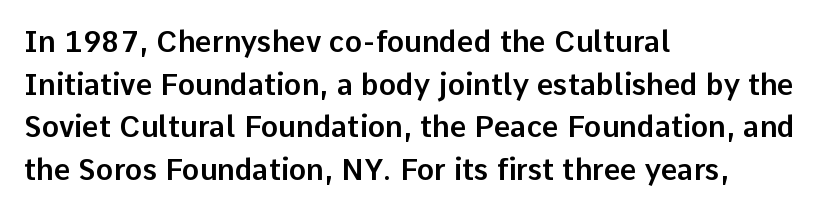
The image shows 29 px sans-serif type, upright; set left-aligned, normal line spacing (1.47x), normal letter spacing, not underlined; low stroke contrast and a medium x-height.
